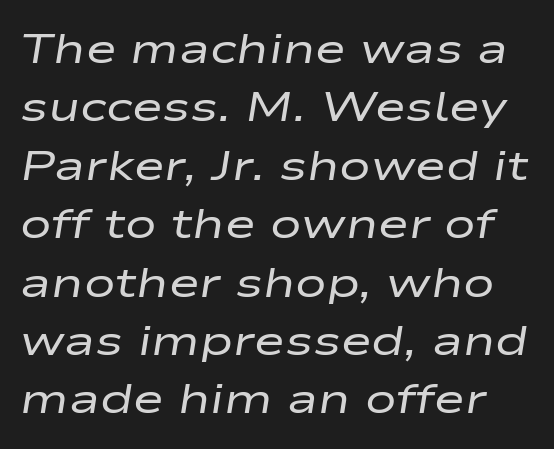
{"italic": "yes", "lean": "right", "slant_degrees": 9, "bold": "no", "weight": "regular", "width": "wide", "stroke_contrast": "low", "x_height": "medium", "monospaced": "no", "underline": "no", "line_spacing": "normal", "line_spacing_ratio": 1.39, "letter_spacing": "normal", "letter_spacing_em": 0.0, "glyph_px": 42}
